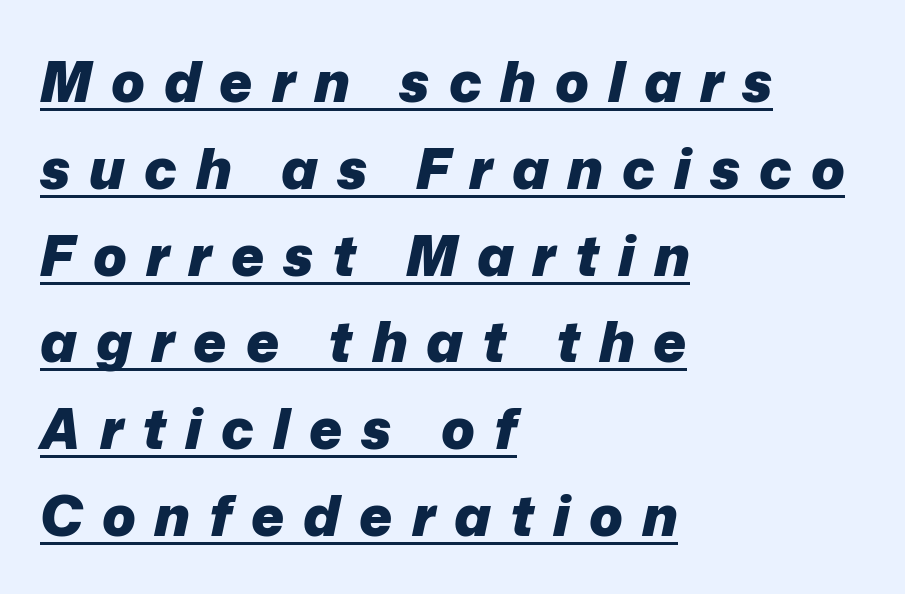
The image shows 56 px heavy type, italic (leaning right); set left-aligned, normal line spacing (1.55x), unusually wide letter spacing (+0.34 em), underlined; low stroke contrast and a medium x-height.
